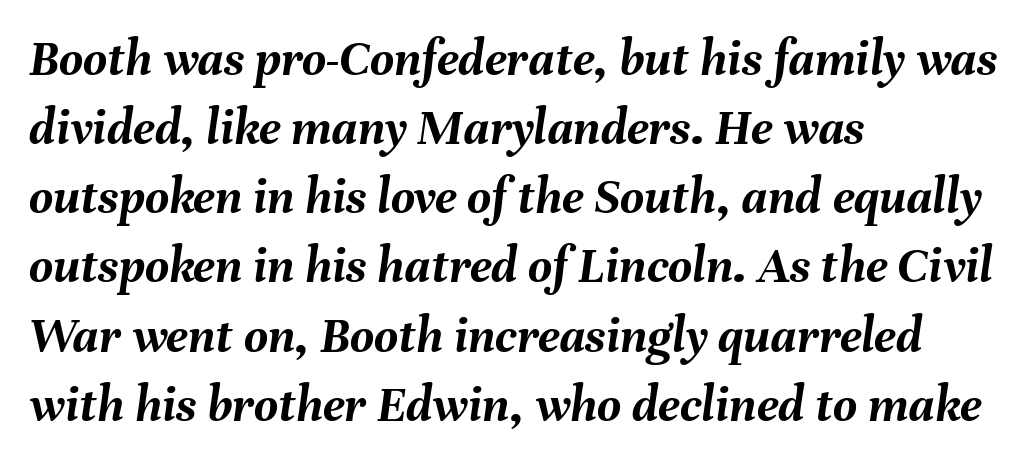
{"italic": "yes", "lean": "right", "slant_degrees": 8, "bold": "yes", "weight": "semibold", "width": "normal", "stroke_contrast": "medium", "x_height": "medium", "monospaced": "no", "underline": "no", "align": "left", "line_spacing": "normal", "line_spacing_ratio": 1.33, "letter_spacing": "normal", "letter_spacing_em": 0.0, "glyph_px": 52}
